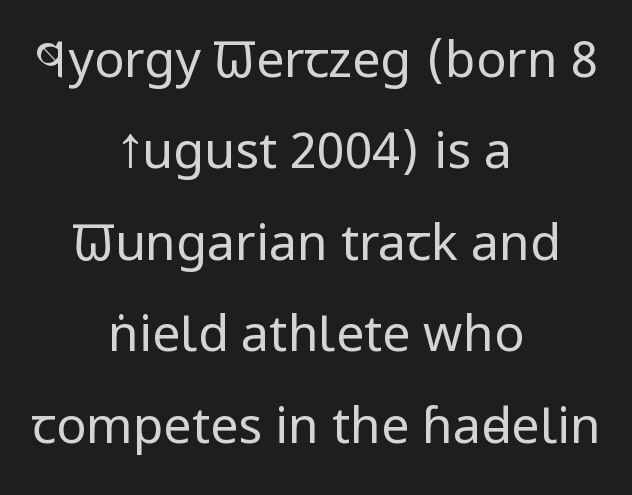
The image shows 50 px regular-weight, condensed sans-serif type, upright; set centered, line spacing 1.83x, normal letter spacing, not underlined; low stroke contrast and a large x-height.
